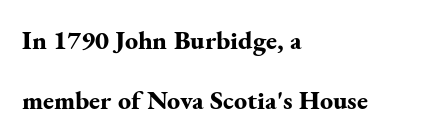
{"italic": "no", "bold": "yes", "underline": "no", "align": "left", "line_spacing": "loose", "line_spacing_ratio": 2.3, "letter_spacing": "normal", "letter_spacing_em": 0.0, "glyph_px": 26}
